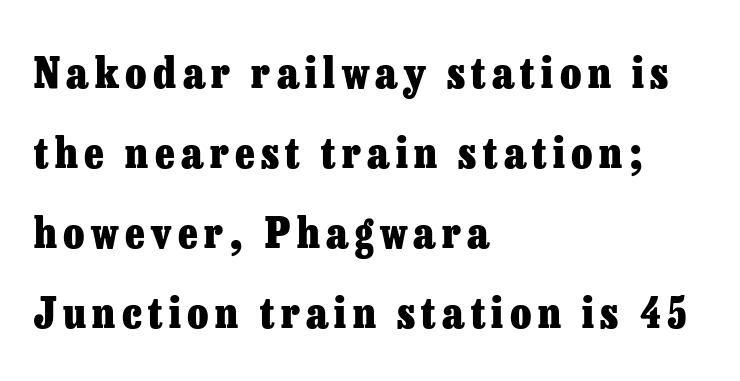
The image shows 43 px heavy serif type, upright; set left-aligned, line spacing 1.86x, not underlined; low stroke contrast and a medium x-height.
